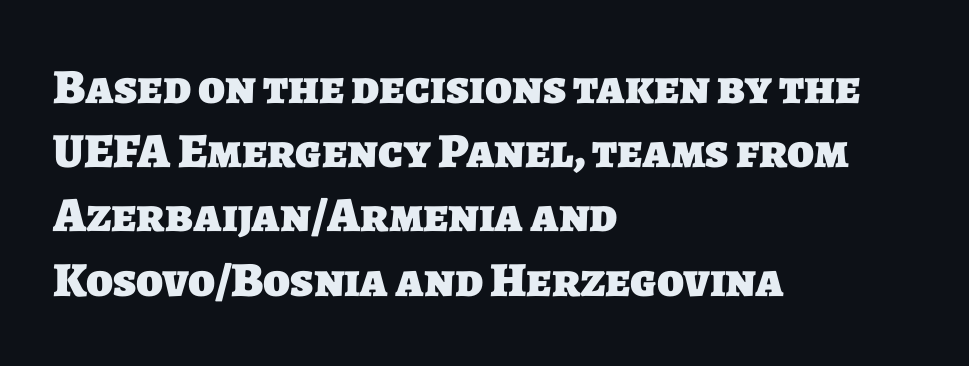
Q: Is the text bold? A: Yes.
Q: Is the typeface a serif or a sans-serif typeface? A: Sans-serif.
Q: Is the text underlined? A: No.
Q: How is the paragraph aligned? A: Left-aligned.
Q: Is the spacing between letters normal or unusually wide? A: Normal.
Q: Is the spacing between lines tight, normal or loose? A: Normal.
Q: Width (condensed, normal, or wide)? A: Normal.
Q: Stroke contrast? A: Low.
Q: x-height? A: Large.
Q: Monospaced? A: No.
